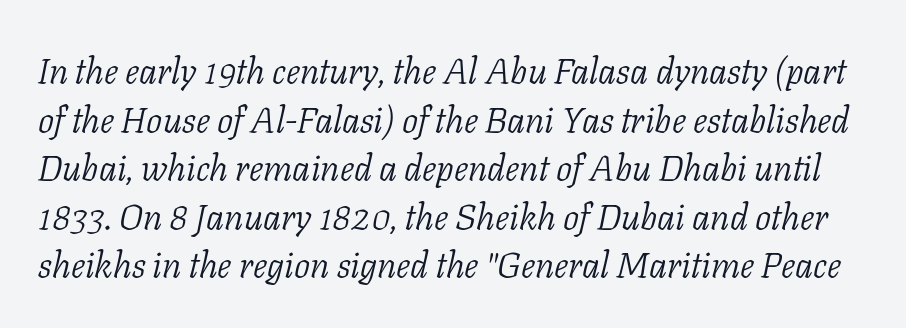
Q: Is the text bold? A: No.
Q: Is the text italic (slanted)? A: Yes, it leans right by about 11 degrees.
Q: Is the typeface a serif or a sans-serif typeface? A: Serif.
Q: Is the text underlined? A: No.
Q: Is the spacing between letters normal or unusually wide? A: Normal.
Q: Is the spacing between lines tight, normal or loose? A: Normal.
Q: Width (condensed, normal, or wide)? A: Normal.
Q: Stroke contrast? A: Low.
Q: x-height? A: Medium.
Q: Monospaced? A: No.
